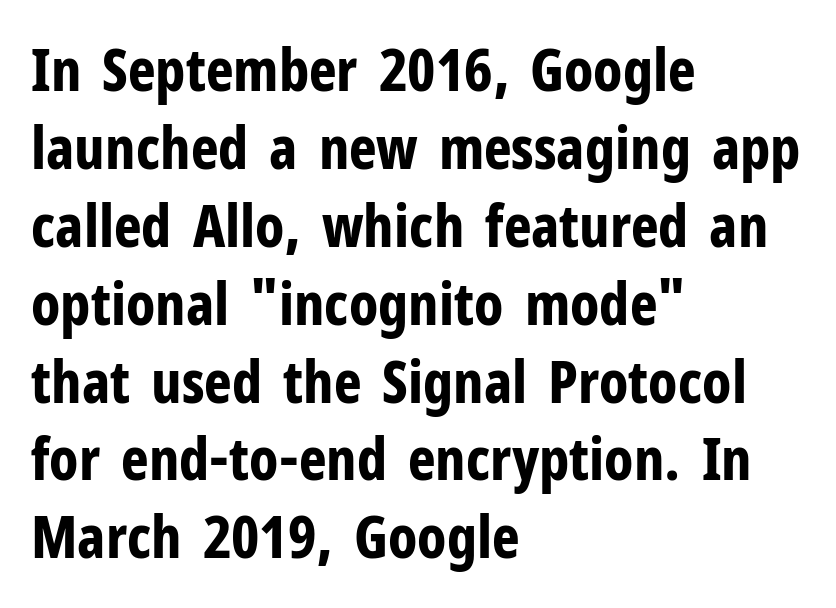
Each letter keeps its own natural width here, so spacing adapts to shape. Nothing sits at the stroke ends, so this counts as sans-serif. Its strokes are broad and dark, the hallmark of bold type. Does extra space separate the letters? No, they use regular spacing.
